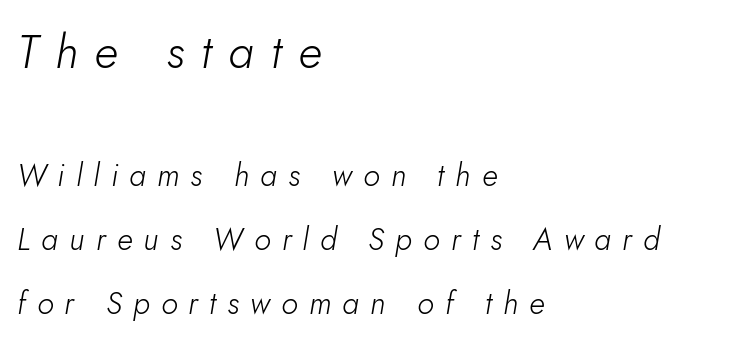
The image shows 47 px light type, italic (leaning right); set left-aligned, loose line spacing (2.07x), unusually wide letter spacing (+0.36 em), not underlined; the first (top) block is 1.52x larger; low stroke contrast and a small x-height.
